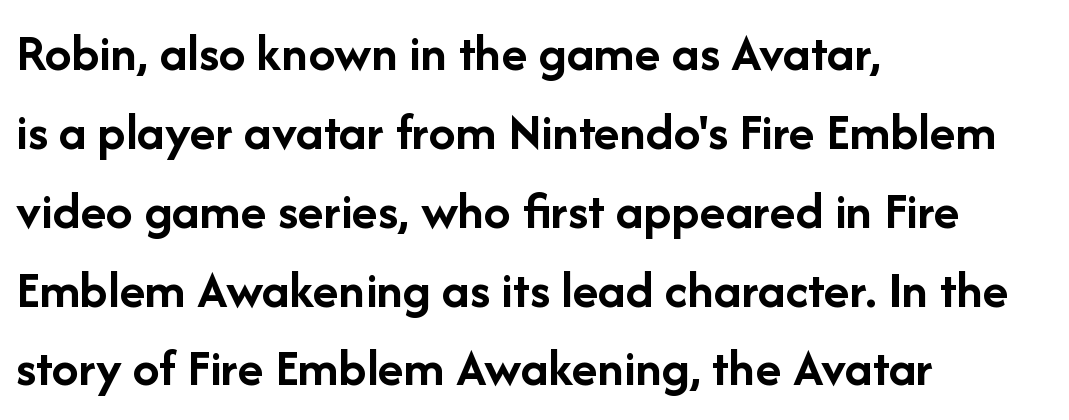
The image shows 54 px semibold sans-serif type, upright; set left-aligned, normal line spacing (1.46x), normal letter spacing, not underlined; low stroke contrast and a medium x-height.
